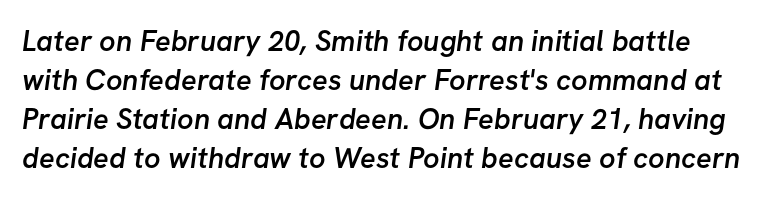
Regarding leading, the lines here are spaced in the standard way. As a designer I'd log this as weight 600, semibold. Classification — sans serif. Look at the tracking — it's just the regular setting, nothing added. Do the characters align in a grid? No, the font is proportional.
